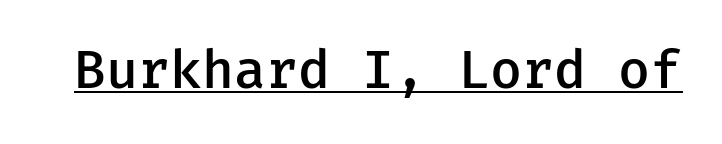
These lines are rendered in a fixed-pitch font. Posture: vertical. The font family rendered here belongs to the sans-serif group. Decoration check: the copy is underlined. Nothing unusual about the tracking: characters are spaced as the font intends. Weight: semibold (demi).
